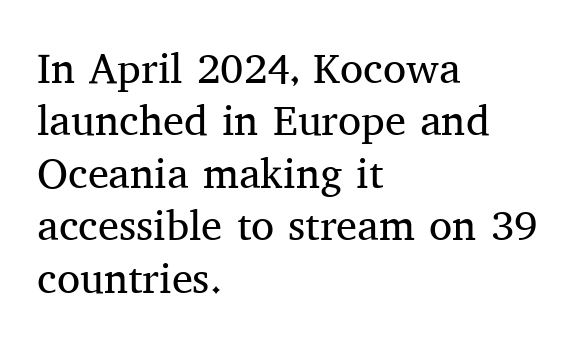
The letters sit at their default tracking, neither squeezed nor spread. Heft: none added — not bold. Look at the bottom of the vertical strokes: they flare into serifs here. The vertical gap from one line to the next is medium. Note the varied advance widths — an 'i' is clearly narrower than an 'm'.
